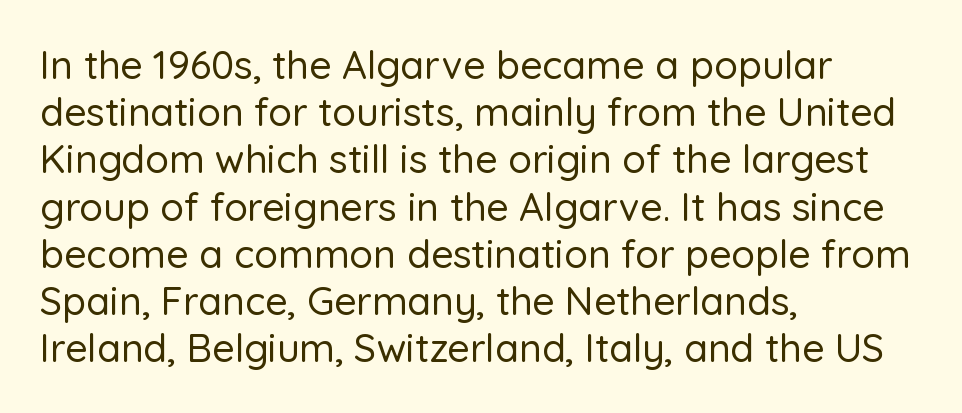
You could not count columns in this text — the font is proportionally spaced. The gap between lines stays unmarked. Quick note: not italic, upright. Short note: letters normally spaced. Alignment: flush left.
